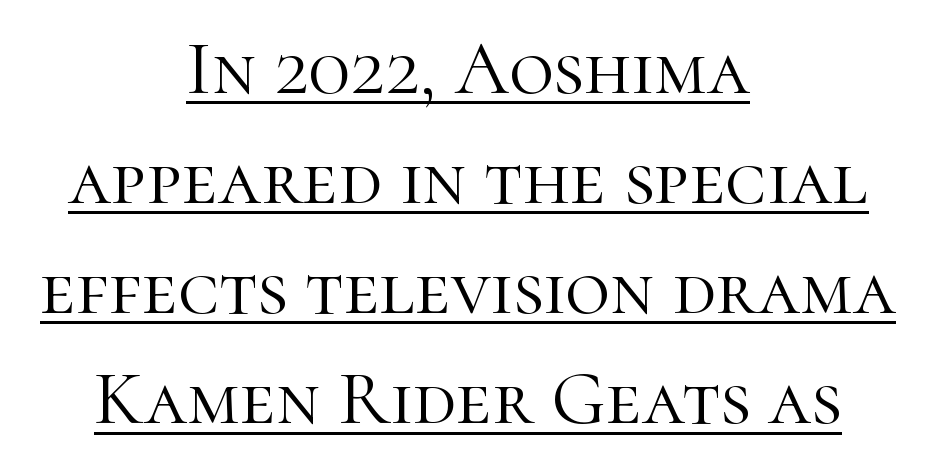
Yep, those are serifs on the letters. These lines sit exactly where default settings would place them. In terms of letterspacing, this is plain default setting. Bold? No — there's no thickening of the strokes. A baseline rule has been typeset under these characters. The letters stand upright; this is a roman face.
